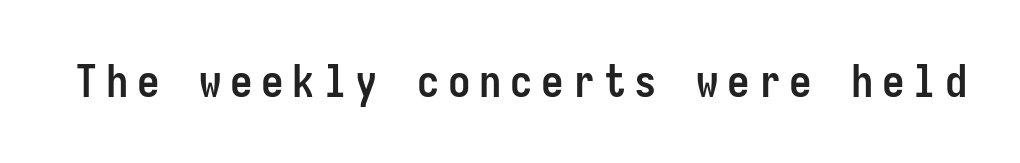
Glance below the letters and you will spot only blank space. Examine the stroke ends and you'll find no serifs. How heavy is the stroke? Heavy — this is a bold. Each letter, wide or thin by design, is forced into the same width here. Italic? Not at all — the glyphs are vertical.
